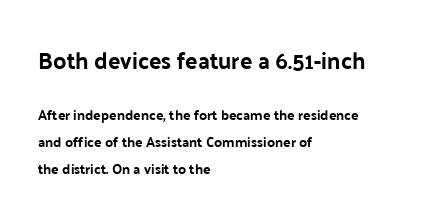
{"italic": "no", "underline": "no", "align": "left", "line_spacing": "loose", "line_spacing_ratio": 1.93, "letter_spacing": "normal", "letter_spacing_em": 0.0, "larger_block": "first", "size_ratio": 1.64, "glyph_px": 23}
